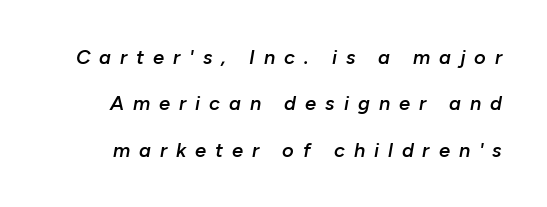
The image shows 20 px text type, italic (leaning right); set loose line spacing (2.32x), unusually wide letter spacing (+0.45 em), not underlined.
